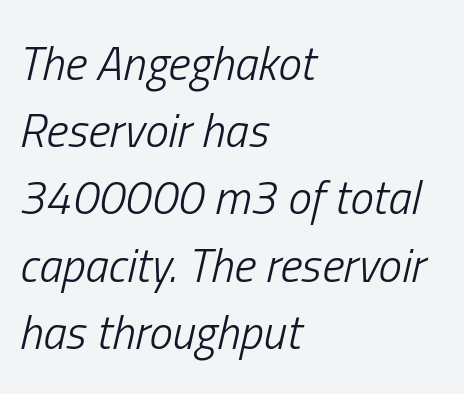
{"italic": "yes", "lean": "right", "slant_degrees": 13, "bold": "no", "weight": "light", "width": "condensed", "stroke_contrast": "low", "x_height": "medium", "monospaced": "no", "underline": "no", "align": "left", "line_spacing": "normal", "line_spacing_ratio": 1.43, "letter_spacing": "normal", "letter_spacing_em": 0.0, "glyph_px": 47}
